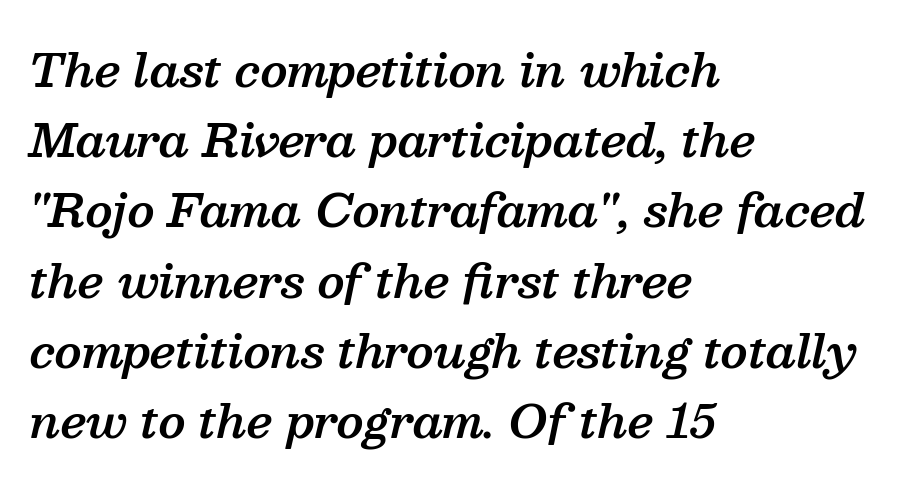
{"serif": "yes", "italic": "yes", "lean": "right", "slant_degrees": 13, "bold": "semi", "weight": "semibold", "width": "normal", "stroke_contrast": "medium", "x_height": "medium", "monospaced": "no", "underline": "no", "align": "left", "line_spacing": "normal", "line_spacing_ratio": 1.56, "letter_spacing": "normal", "letter_spacing_em": 0.0, "glyph_px": 45}
